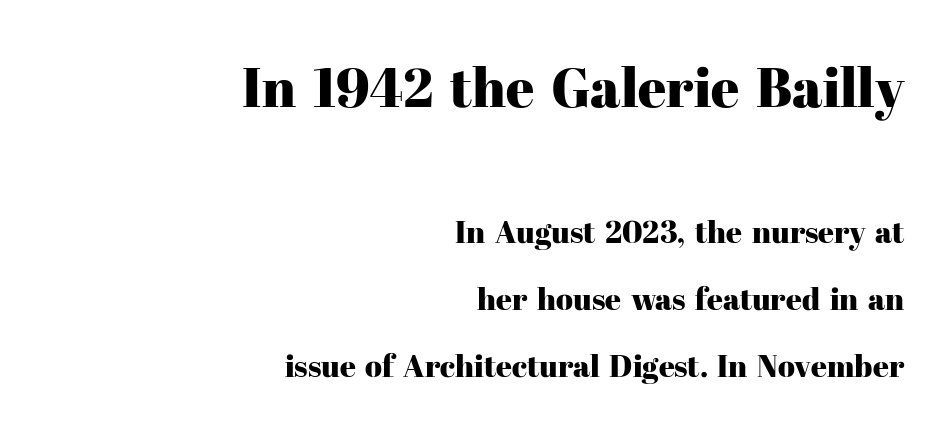
Q: Is the text italic (slanted)? A: No, it is upright.
Q: Is the typeface a serif or a sans-serif typeface? A: Serif.
Q: Is the text underlined? A: No.
Q: How is the paragraph aligned? A: Right-aligned.
Q: Is the spacing between letters normal or unusually wide? A: Normal.
Q: Is the spacing between lines tight, normal or loose? A: Loose.
Q: Which block of text is set in a larger size, the first (top) or the second (bottom)? A: The first (top) one.
Q: Width (condensed, normal, or wide)? A: Normal.
Q: Stroke contrast? A: High.
Q: x-height? A: Medium.
Q: Monospaced? A: No.
